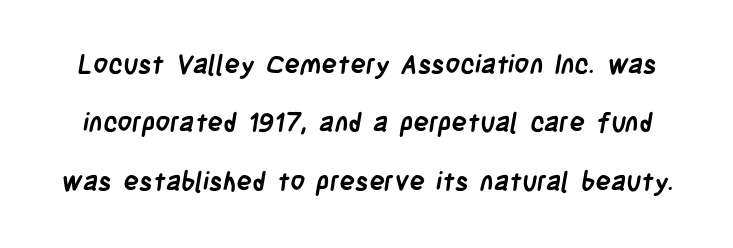
The image shows 26 px bold type; set loose line spacing (2.25x), normal letter spacing, not underlined.
